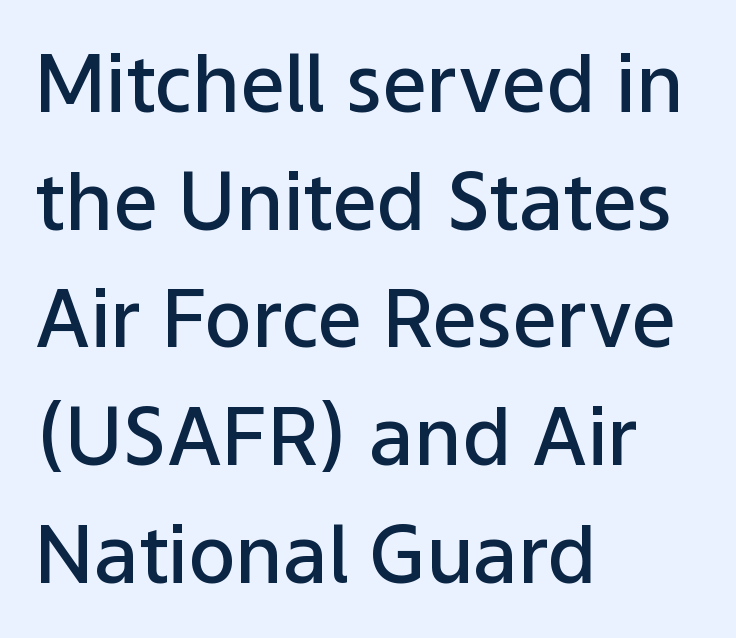
Look at the stroke-to-counter ratio: somewhat heavy, a semibold. These lines sit exactly where default settings would place them. The specimen omits any rule beneath the text block's lines. Nope, no serifs anywhere on these letters.
